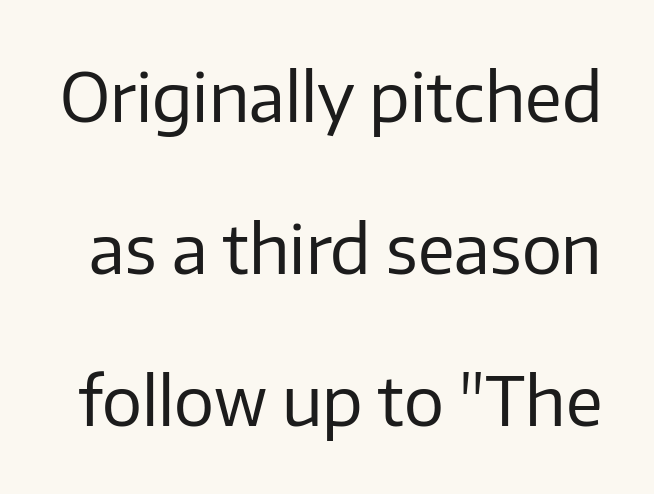
Q: Is the text bold? A: No.
Q: Is the text italic (slanted)? A: No, it is upright.
Q: Is the typeface a serif or a sans-serif typeface? A: Sans-serif.
Q: Is the text underlined? A: No.
Q: Is the spacing between letters normal or unusually wide? A: Normal.
Q: Is the spacing between lines tight, normal or loose? A: Loose.
Q: Width (condensed, normal, or wide)? A: Normal.
Q: Stroke contrast? A: Low.
Q: x-height? A: Medium.
Q: Monospaced? A: No.
